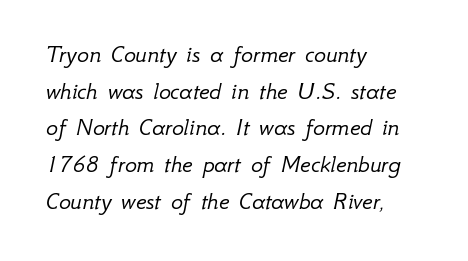
{"italic": "yes", "lean": "right", "slant_degrees": 12, "bold": "no", "underline": "no", "align": "left", "line_spacing": "normal", "line_spacing_ratio": 1.47, "letter_spacing": "normal", "letter_spacing_em": 0.0, "glyph_px": 25}
